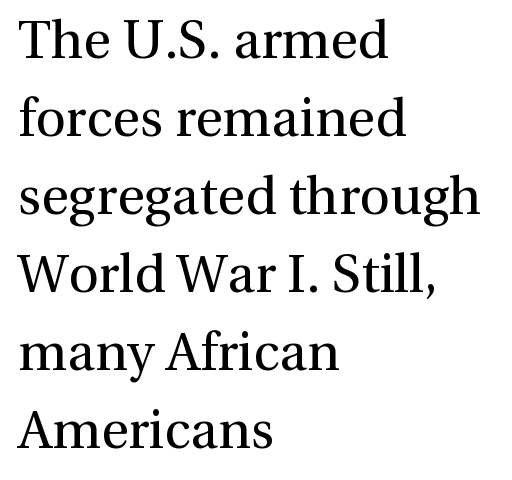
The image shows 53 px regular-weight serif type, upright; set left-aligned, normal line spacing (1.47x), normal letter spacing, not underlined; a medium x-height.
